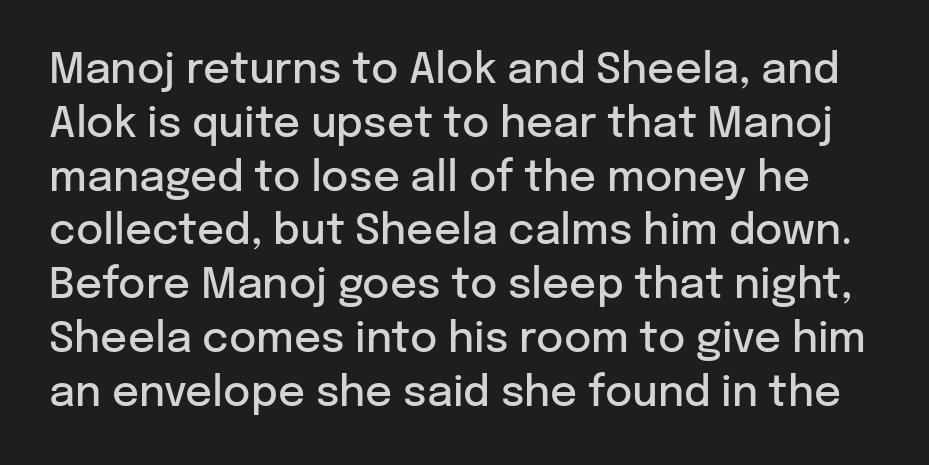
The image shows 42 px semibold sans-serif type, upright; set normal line spacing (1.28x), normal letter spacing, not underlined; low stroke contrast and a medium x-height.
